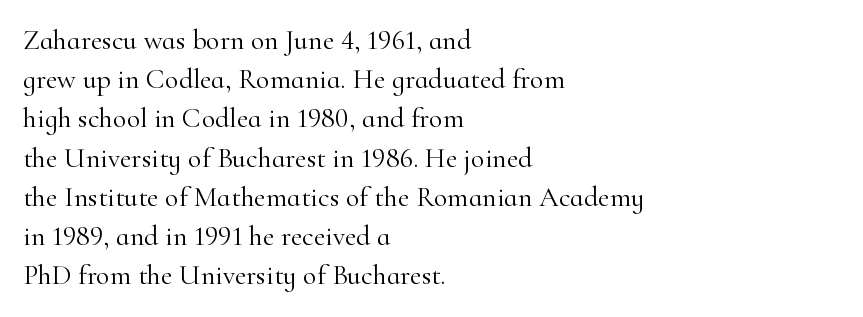
The image shows 28 px light serif type, upright; set left-aligned, normal line spacing (1.4x), normal letter spacing, not underlined; high stroke contrast and a small x-height.
